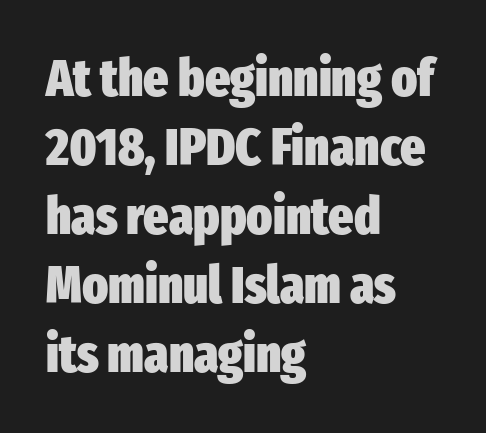
The image shows 53 px heavy, condensed sans-serif type, upright; set left-aligned, normal line spacing (1.3x), normal letter spacing, not underlined; low stroke contrast and a medium x-height.
